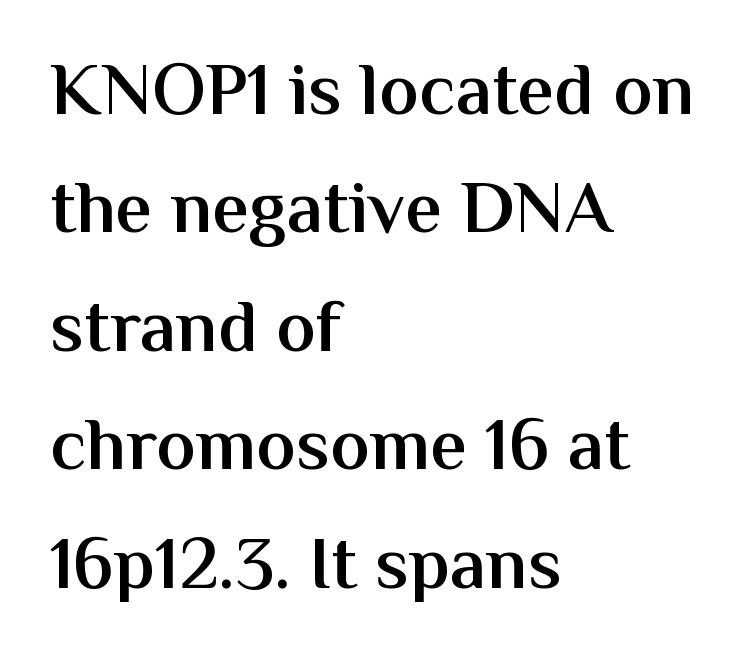
The image shows 74 px semibold sans-serif type, upright; set left-aligned, normal line spacing (1.6x), normal letter spacing, not underlined; medium stroke contrast and a medium x-height.
